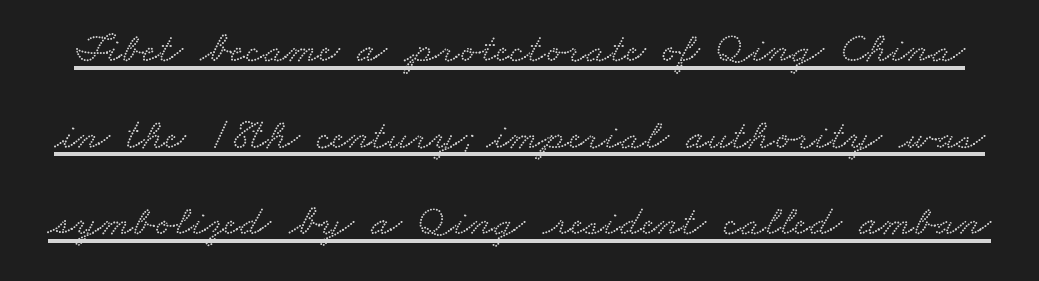
The image shows 44 px wide serif type; set loose line spacing (1.97x), normal letter spacing, underlined; low stroke contrast and a small x-height.
